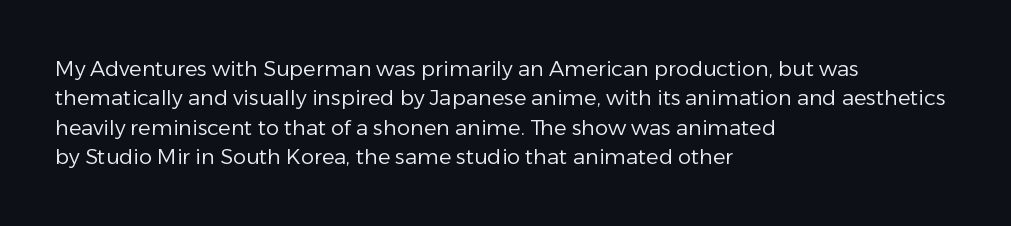
The image shows 21 px text type, upright; set left-aligned, normal line spacing (1.4x), normal letter spacing, not underlined.
